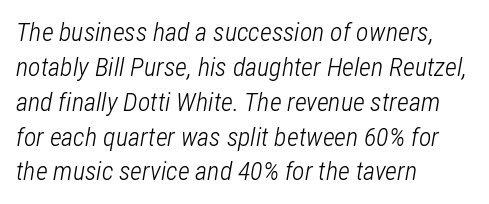
Q: Is the text bold? A: No.
Q: Is the text italic (slanted)? A: Yes, it leans right by about 12 degrees.
Q: Is the text underlined? A: No.
Q: How is the paragraph aligned? A: Left-aligned.
Q: Is the spacing between letters normal or unusually wide? A: Normal.
Q: Is the spacing between lines tight, normal or loose? A: Normal.
